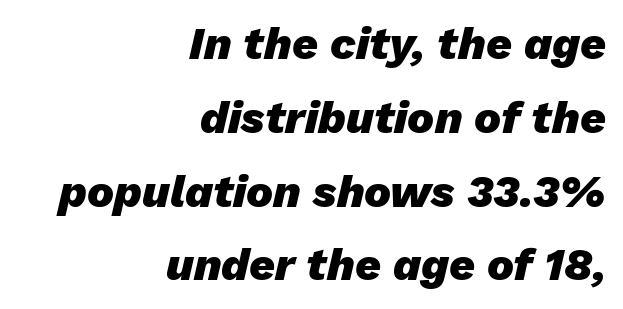
Does the copy run flush right? Yes — the right margin is perfectly even. Short note: letters normally spaced. You can tell it's italic because the verticals aren't actually vertical. The rows are spaced the way most documents space them. The specimen omits any rule beneath the text block's lines.
